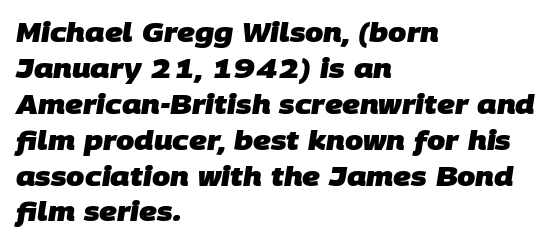
The image shows 26 px bold type; set left-aligned, normal line spacing (1.38x), normal letter spacing, not underlined.
